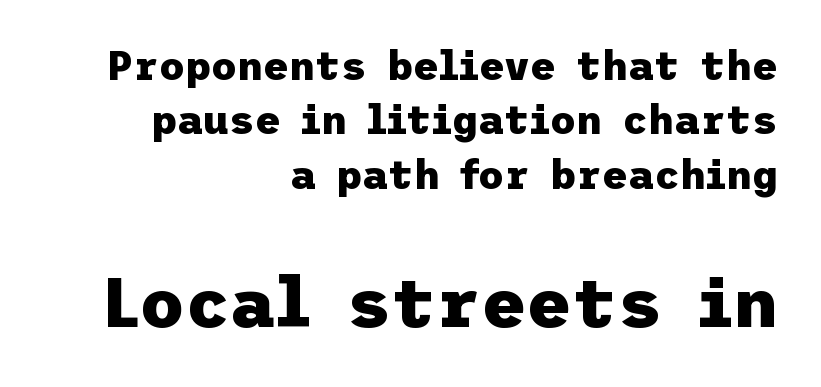
Q: Is the text bold? A: Yes.
Q: Is the text italic (slanted)? A: No, it is upright.
Q: Is the typeface a serif or a sans-serif typeface? A: Sans-serif.
Q: Is the text underlined? A: No.
Q: How is the paragraph aligned? A: Right-aligned.
Q: Is the spacing between letters normal or unusually wide? A: Normal.
Q: Is the spacing between lines tight, normal or loose? A: Normal.
Q: Which block of text is set in a larger size, the first (top) or the second (bottom)? A: The second (bottom) one.
Q: Width (condensed, normal, or wide)? A: Normal.
Q: Stroke contrast? A: Low.
Q: x-height? A: Medium.
